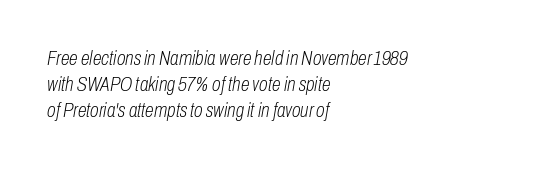
{"italic": "yes", "lean": "right", "slant_degrees": 10, "bold": "no", "underline": "no", "align": "left", "line_spacing": "normal", "line_spacing_ratio": 1.3, "letter_spacing": "normal", "letter_spacing_em": 0.0, "glyph_px": 20}
